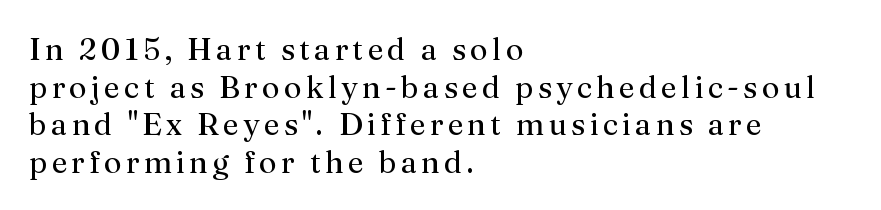
Proportional: the letters do not fall into vertical columns. Reading down the block, your eye returns to a fixed left position each line. Letters have the restrained weight of plain body copy at most. The glyphs in this specimen are seriffed. Every stem runs plumb, perpendicular to the baseline. Descenders are the only things crossing below the line.
